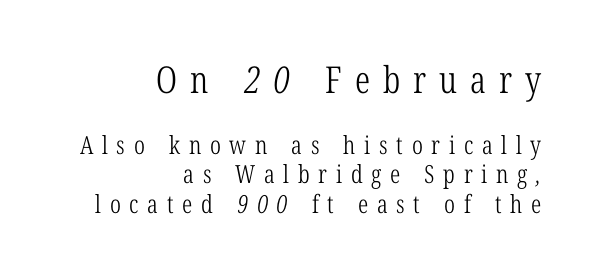
The image shows 37 px light, condensed serif type; set right-aligned, line spacing 1.19x, unusually wide letter spacing (+0.35 em), not underlined; the first (top) block is 1.48x larger; low stroke contrast and a medium x-height.
